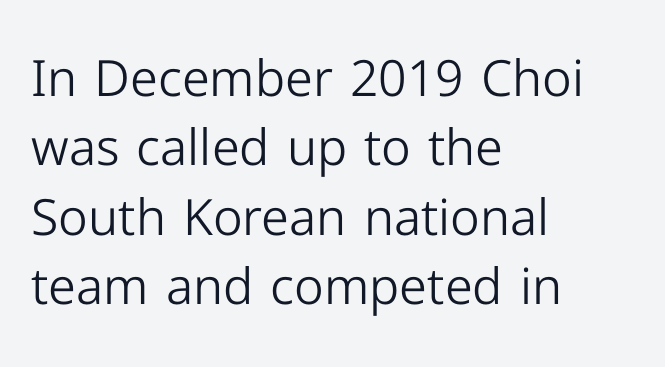
A clean baseline with only descenders dipping below it. Quick note: interline space is typical. The paragraph has a hard left edge and a soft right edge. Tracking here is standard; glyphs follow each other at the usual distance. Each letter keeps its own natural width here, so spacing adapts to shape.
